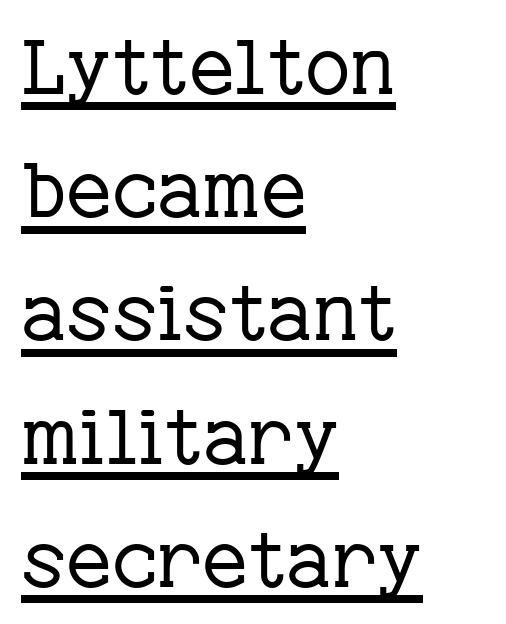
{"serif": "yes", "italic": "no", "bold": "no", "weight": "regular", "width": "normal", "stroke_contrast": "low", "x_height": "medium", "monospaced": "no", "underline": "yes", "align": "left", "line_spacing": "normal", "line_spacing_ratio": 1.58, "letter_spacing": "normal", "letter_spacing_em": 0.0, "glyph_px": 78}
